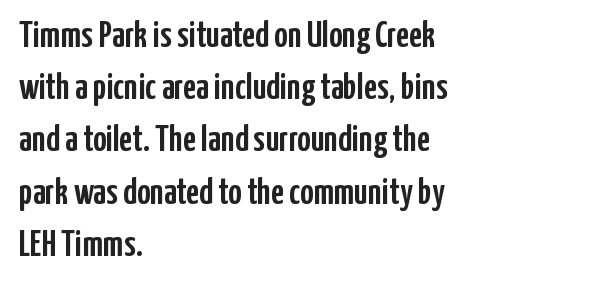
Students, observe: this is what conventionally led text looks like. Students, note that the glyphs here touch the page at normal intervals. The rendering uses natural spacing where letterforms have individual widths. I'd call this a sans setting — the letters go barefoot. You can tell it's not italic because the verticals are truly vertical.
